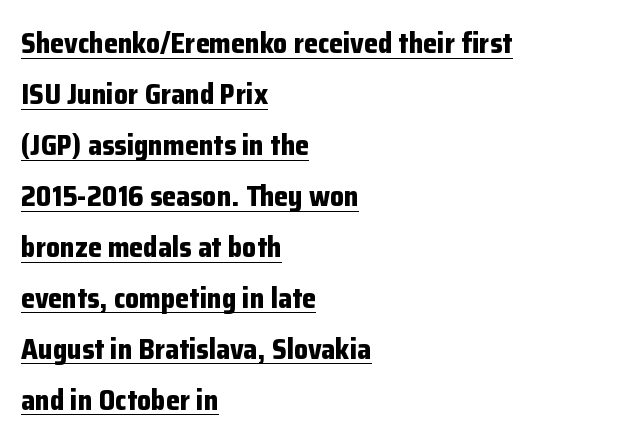
Nothing sits at the stroke ends, so this counts as sans-serif. The lettering stays uniformly vertical, giving the passage a roman look. The face used here is proportionally spaced, like ordinary book or web type. Caption: standard tracking, unaltered. The glyphs have the mass of a bold cut.
